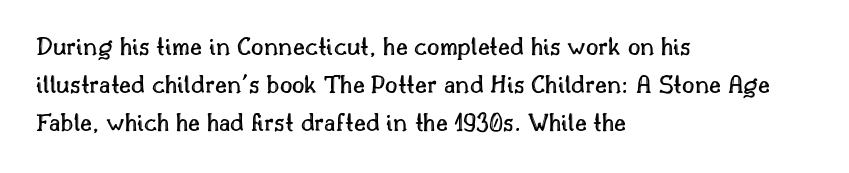
Q: Is the text italic (slanted)? A: No, it is upright.
Q: Is the text underlined? A: No.
Q: How is the paragraph aligned? A: Left-aligned.
Q: Is the spacing between letters normal or unusually wide? A: Normal.
Q: Is the spacing between lines tight, normal or loose? A: Normal.
